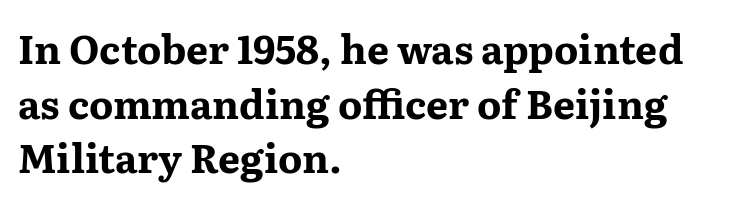
Q: Is the text bold? A: Yes.
Q: Is the text italic (slanted)? A: No, it is upright.
Q: Is the typeface a serif or a sans-serif typeface? A: Serif.
Q: Is the text underlined? A: No.
Q: How is the paragraph aligned? A: Left-aligned.
Q: Is the spacing between letters normal or unusually wide? A: Normal.
Q: Is the spacing between lines tight, normal or loose? A: Normal.
Q: Width (condensed, normal, or wide)? A: Wide.
Q: Stroke contrast? A: Medium.
Q: x-height? A: Medium.
Q: Monospaced? A: No.
